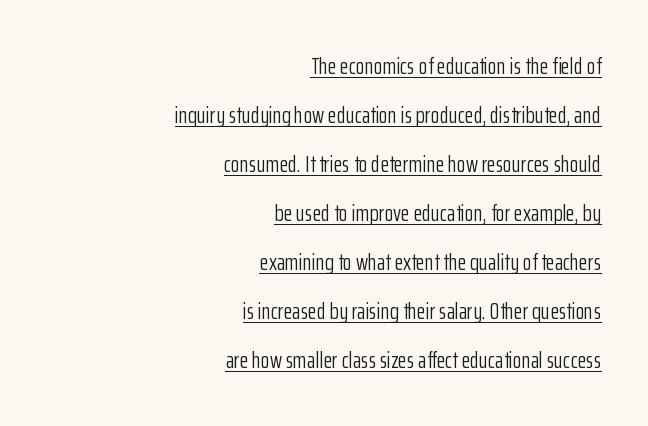
Q: Is the text bold? A: No.
Q: Is the text italic (slanted)? A: No, it is upright.
Q: Is the text underlined? A: Yes.
Q: How is the paragraph aligned? A: Right-aligned.
Q: Is the spacing between letters normal or unusually wide? A: Normal.
Q: Is the spacing between lines tight, normal or loose? A: Loose.
